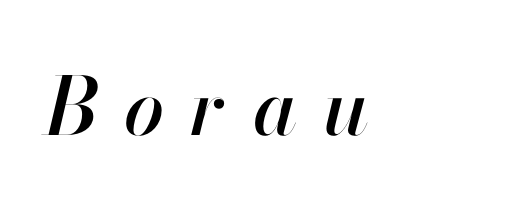
{"italic": "yes", "lean": "right", "slant_degrees": 13, "width": "normal", "stroke_contrast": "high", "x_height": "small", "monospaced": "no", "underline": "no", "letter_spacing": "wide", "letter_spacing_em": 0.33, "glyph_px": 80}
